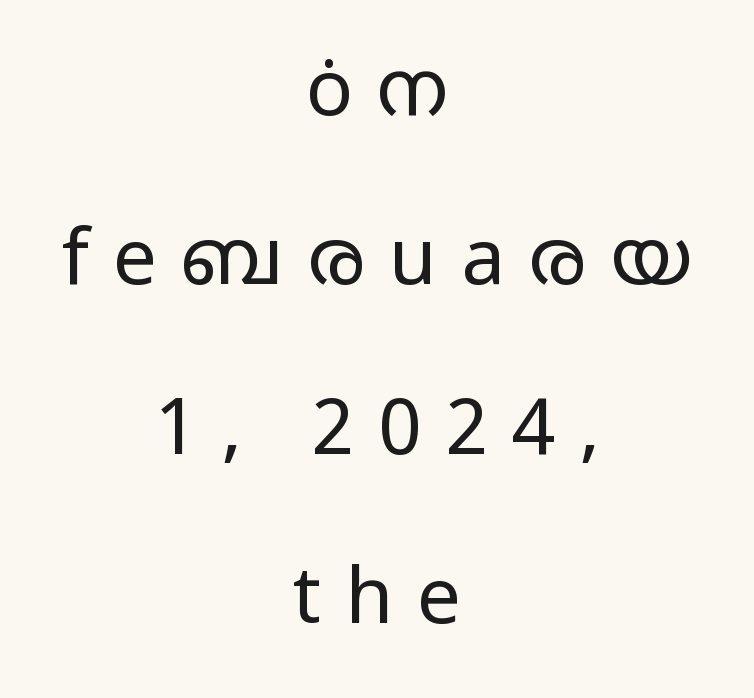
Q: Is the text bold? A: No.
Q: Is the text italic (slanted)? A: No, it is upright.
Q: Is the typeface a serif or a sans-serif typeface? A: Sans-serif.
Q: Is the text underlined? A: No.
Q: How is the paragraph aligned? A: Centered.
Q: Is the spacing between letters normal or unusually wide? A: Unusually wide.
Q: Is the spacing between lines tight, normal or loose? A: Loose.
Q: Width (condensed, normal, or wide)? A: Wide.
Q: Stroke contrast? A: Low.
Q: x-height? A: Medium.
Q: Monospaced? A: No.
